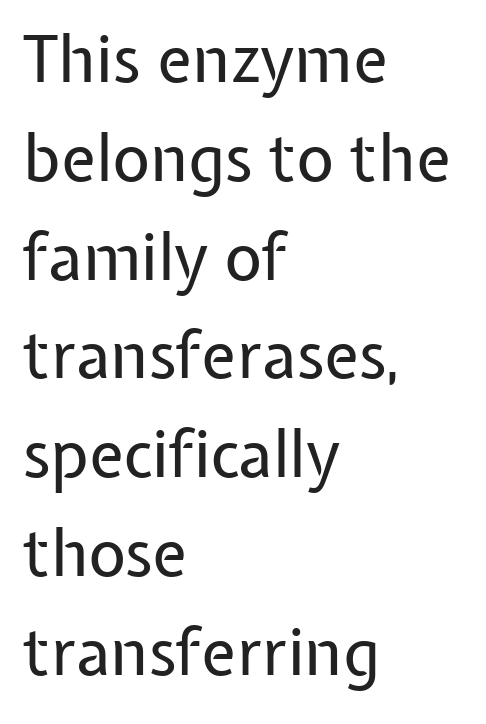
{"serif": "no", "italic": "no", "bold": "no", "weight": "regular", "width": "normal", "stroke_contrast": "low", "x_height": "medium", "monospaced": "no", "underline": "no", "align": "left", "line_spacing": "normal", "line_spacing_ratio": 1.52, "letter_spacing": "normal", "letter_spacing_em": 0.0, "glyph_px": 65}
